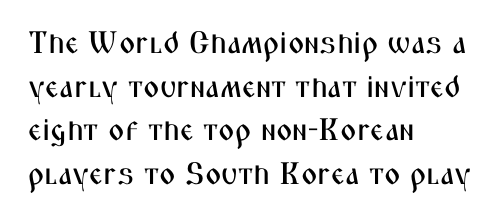
The baseline area is clear. A typesetter would call this proportional, since set widths differ per character. The type family on display is of the sans-serif kind. What's the leading like? Ordinary, nothing unusual. No extra tracking has been applied to these lines.
